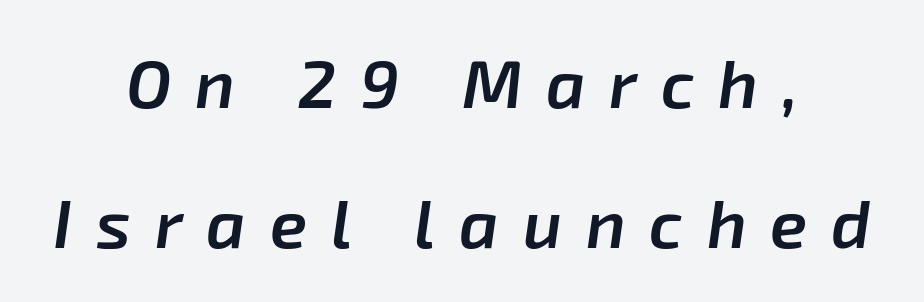
Q: Is the text bold? A: Semi-bold.
Q: Is the text italic (slanted)? A: Yes, it leans right by about 8 degrees.
Q: Is the text underlined? A: No.
Q: How is the paragraph aligned? A: Centered.
Q: Is the spacing between letters normal or unusually wide? A: Unusually wide.
Q: Is the spacing between lines tight, normal or loose? A: Loose.
Q: Width (condensed, normal, or wide)? A: Normal.
Q: Stroke contrast? A: Low.
Q: x-height? A: Medium.
Q: Monospaced? A: No.
